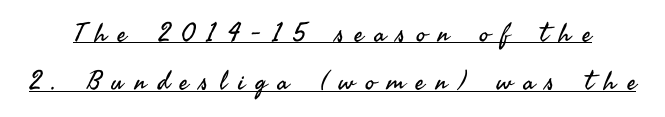
Q: Is the text bold? A: No.
Q: Is the text italic (slanted)? A: Yes.
Q: Is the text underlined? A: Yes.
Q: Is the spacing between letters normal or unusually wide? A: Unusually wide.
